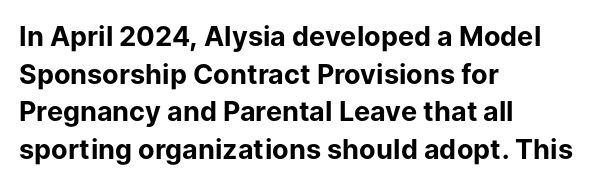
Its strokes are broad and dark, the hallmark of bold type. The letterforms sit shoulder to shoulder at normal distance. Horizontal alignment here is leftward, the default for most running prose. Each new line begins a customary step beneath the previous one. Has an underline been added? It has not. Characters remain perfectly vertical along every line.
